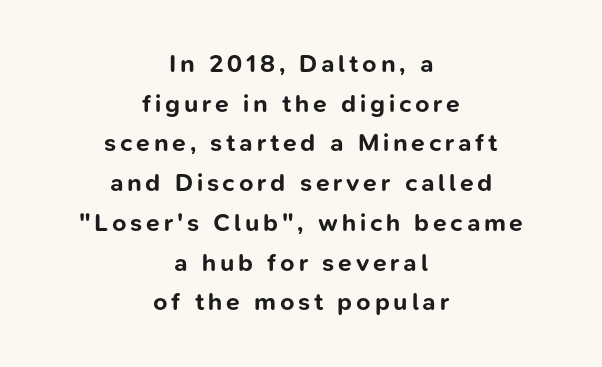
{"italic": "no", "bold": "yes", "underline": "no", "align": "center", "line_spacing": "normal", "line_spacing_ratio": 1.59, "glyph_px": 25}
